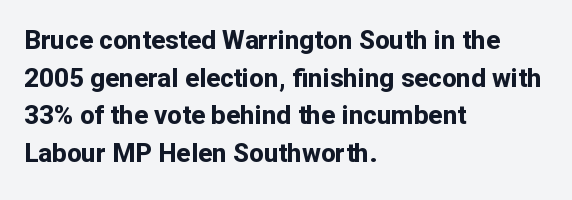
On the weight axis this lands at bold, roughly 700. Words float on clear page, feet unadorned. Interline gaps are of average width in this sample. The rendering keeps characters at their native spacing. In terms of posture, this sample is upright.
